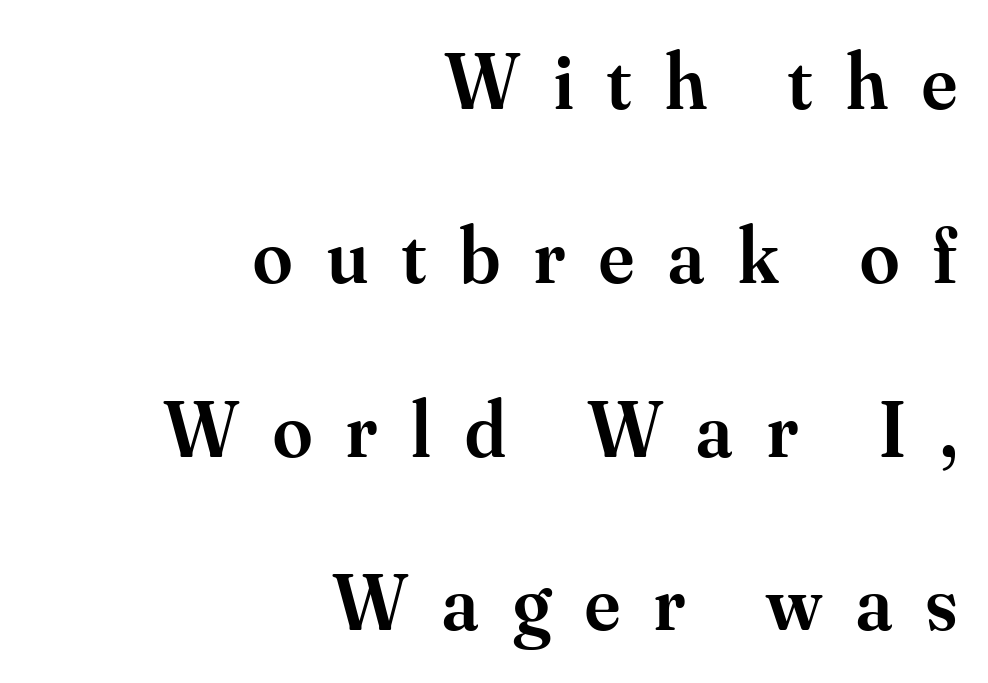
Q: Is the text bold? A: Semi-bold.
Q: Is the text italic (slanted)? A: No, it is upright.
Q: Is the typeface a serif or a sans-serif typeface? A: Serif.
Q: Is the text underlined? A: No.
Q: How is the paragraph aligned? A: Right-aligned.
Q: Is the spacing between letters normal or unusually wide? A: Unusually wide.
Q: Is the spacing between lines tight, normal or loose? A: Loose.
Q: Width (condensed, normal, or wide)? A: Normal.
Q: Stroke contrast? A: Medium.
Q: x-height? A: Small.
Q: Monospaced? A: No.
